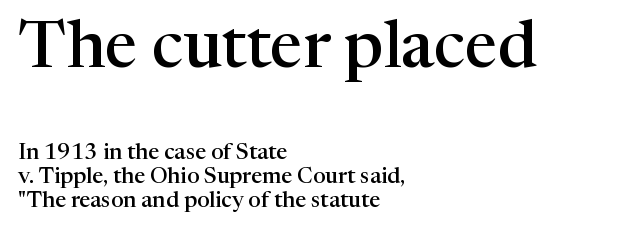
{"serif": "yes", "italic": "no", "bold": "semi", "weight": "semibold", "width": "normal", "stroke_contrast": "high", "x_height": "medium", "monospaced": "no", "underline": "no", "align": "left", "line_spacing": "tight", "line_spacing_ratio": 1.08, "letter_spacing": "normal", "letter_spacing_em": 0.0, "larger_block": "first", "size_ratio": 3.0, "glyph_px": 66}
